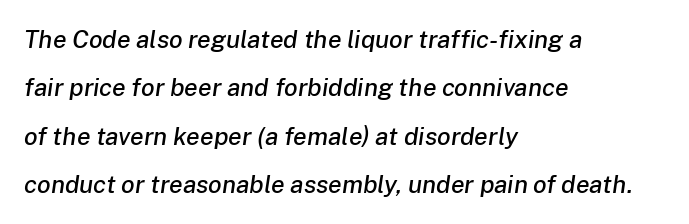
Short note: letters normally spaced. Italic? Definitely — the glyphs are oblique. The block of text is sparse from top to bottom, with ample space between rows. The paragraph shown leans on its left margin.
